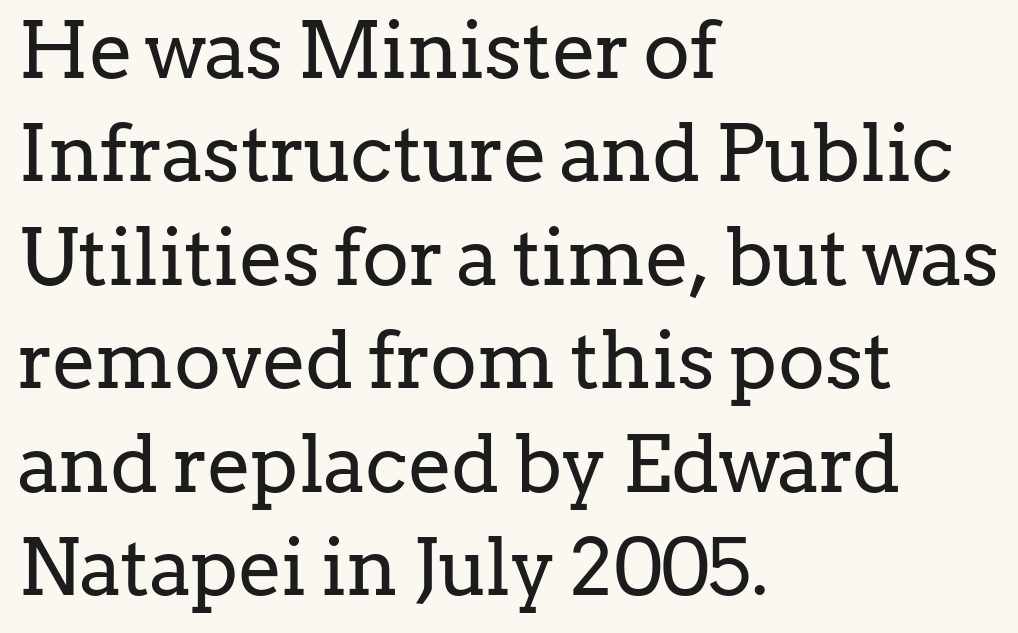
Q: Is the text bold? A: No.
Q: Is the text italic (slanted)? A: No, it is upright.
Q: Is the typeface a serif or a sans-serif typeface? A: Serif.
Q: Is the text underlined? A: No.
Q: How is the paragraph aligned? A: Left-aligned.
Q: Is the spacing between letters normal or unusually wide? A: Normal.
Q: Is the spacing between lines tight, normal or loose? A: Normal.
Q: Width (condensed, normal, or wide)? A: Normal.
Q: Stroke contrast? A: Low.
Q: x-height? A: Medium.
Q: Monospaced? A: No.
